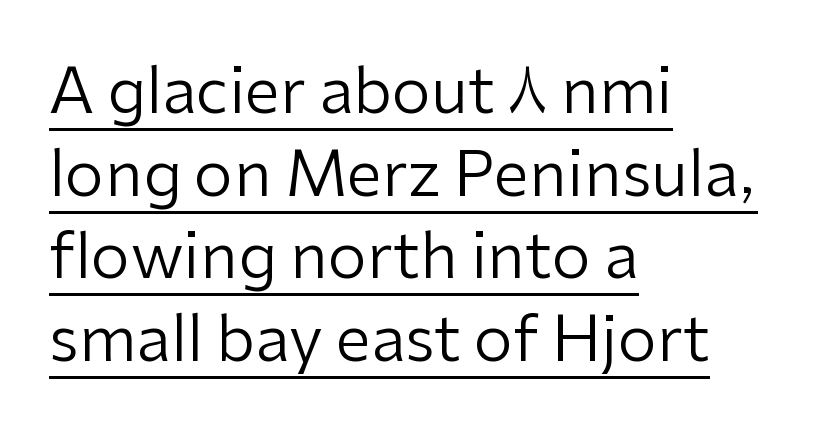
Q: Is the text bold? A: No.
Q: Is the text italic (slanted)? A: No, it is upright.
Q: Is the typeface a serif or a sans-serif typeface? A: Sans-serif.
Q: Is the text underlined? A: Yes.
Q: How is the paragraph aligned? A: Left-aligned.
Q: Is the spacing between letters normal or unusually wide? A: Normal.
Q: Is the spacing between lines tight, normal or loose? A: Normal.
Q: Width (condensed, normal, or wide)? A: Normal.
Q: Stroke contrast? A: Low.
Q: x-height? A: Medium.
Q: Monospaced? A: No.
